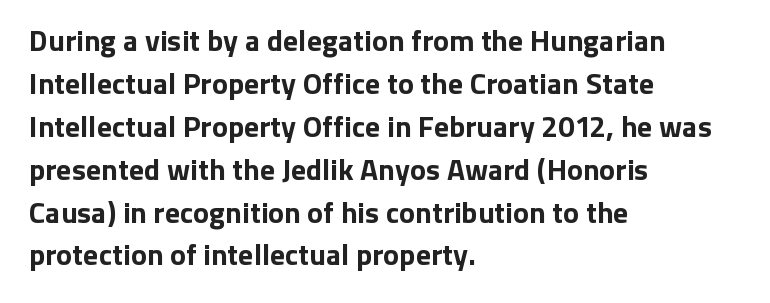
The image shows 30 px bold sans-serif type, upright; set left-aligned, normal line spacing (1.43x), normal letter spacing, not underlined; low stroke contrast and a medium x-height.
